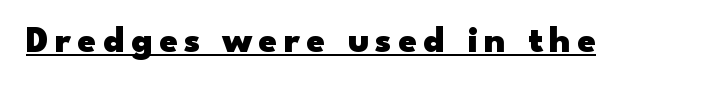
Q: Is the text bold? A: Yes.
Q: Is the text italic (slanted)? A: No, it is upright.
Q: Is the typeface a serif or a sans-serif typeface? A: Sans-serif.
Q: Is the text underlined? A: Yes.
Q: Width (condensed, normal, or wide)? A: Wide.
Q: Stroke contrast? A: Low.
Q: x-height? A: Small.
Q: Monospaced? A: No.
